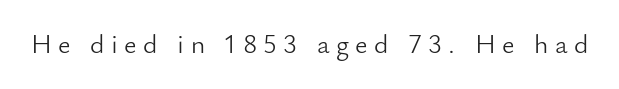
This sample uses expanded letter spacing, leaving extra air between glyphs. When letters stand straight like this, we call the style roman or upright. Is the type heavy? It reads as light-to-regular instead. Nobody drew a line under any word here.
